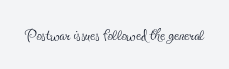
{"bold": "no", "underline": "no", "letter_spacing": "normal", "letter_spacing_em": 0.0, "glyph_px": 22}
